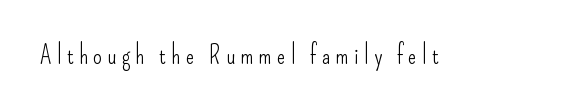
Any mark beneath the type? The region is blank. A light-to-regular cut is what we see here. Does extra space separate the letters? Yes, quite a lot of it. The lettering holds an erect, upright posture throughout.
